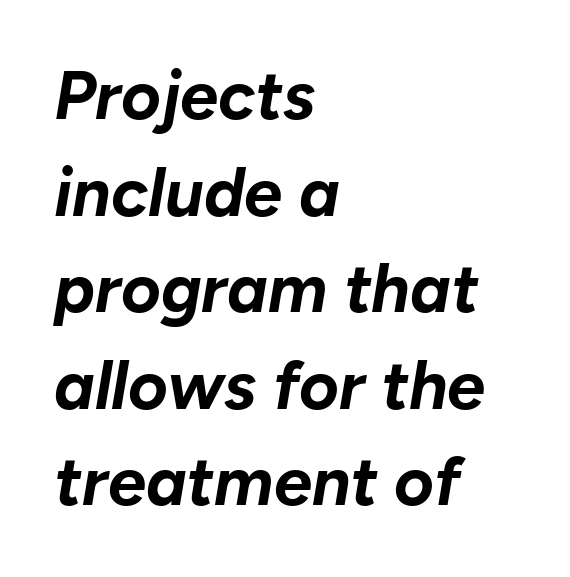
This sample has the flowing, uneven cadence of proportional lettering. The letterforms sit shoulder to shoulder at normal distance. Vertically, the passage feels balanced, rows spaced as you'd expect. The area under the type is left untouched. Weight: bold. These lines are set flush left with a ragged right edge.
